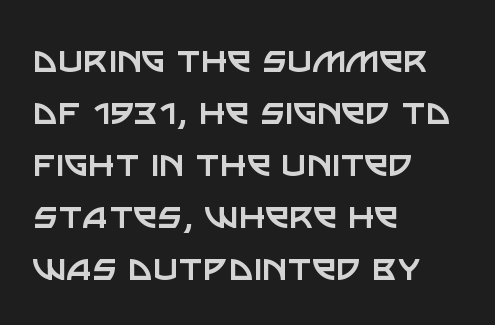
{"serif": "no", "italic": "no", "bold": "no", "weight": "regular", "width": "normal", "stroke_contrast": "low", "x_height": "large", "monospaced": "no", "underline": "no", "align": "left", "line_spacing_ratio": 1.21, "letter_spacing": "normal", "letter_spacing_em": 0.0, "glyph_px": 43}
